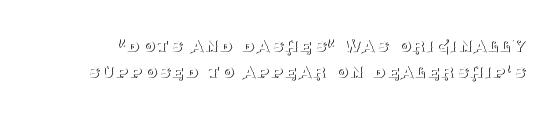
Q: Is the text bold? A: No.
Q: Is the text italic (slanted)? A: No, it is upright.
Q: Is the text underlined? A: No.
Q: Is the spacing between lines tight, normal or loose? A: Normal.
